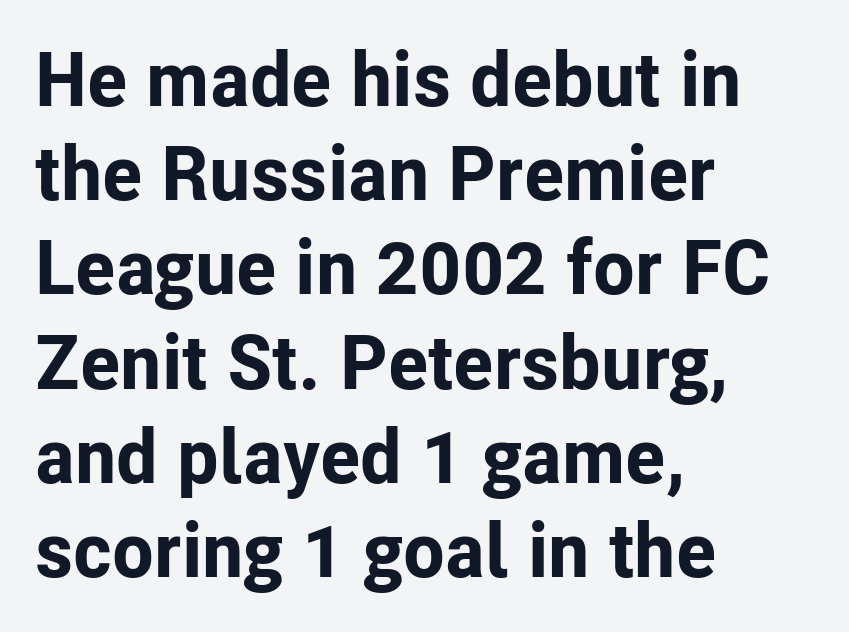
Heavy-handed strokes throughout: this text is bold. Designer's note — italics off, roman on. A typesetter would call this zero additional tracking. Clear beneath every line of the passage. Grotesque or geometric, the face here clearly has no serifs.
